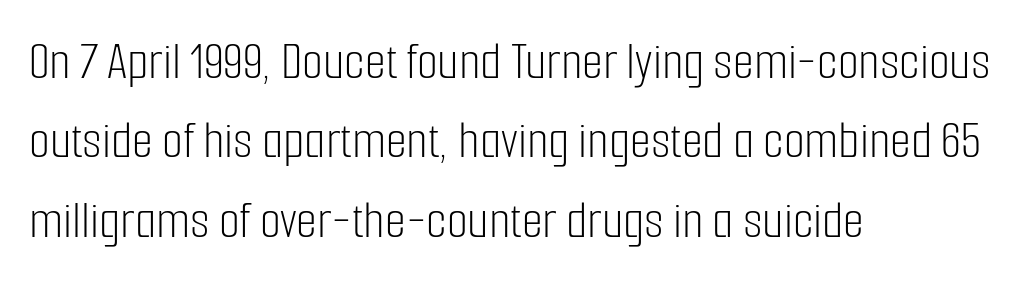
The image shows 54 px light, condensed sans-serif type, upright; set left-aligned, normal line spacing (1.47x), normal letter spacing, not underlined; low stroke contrast and a medium x-height.
